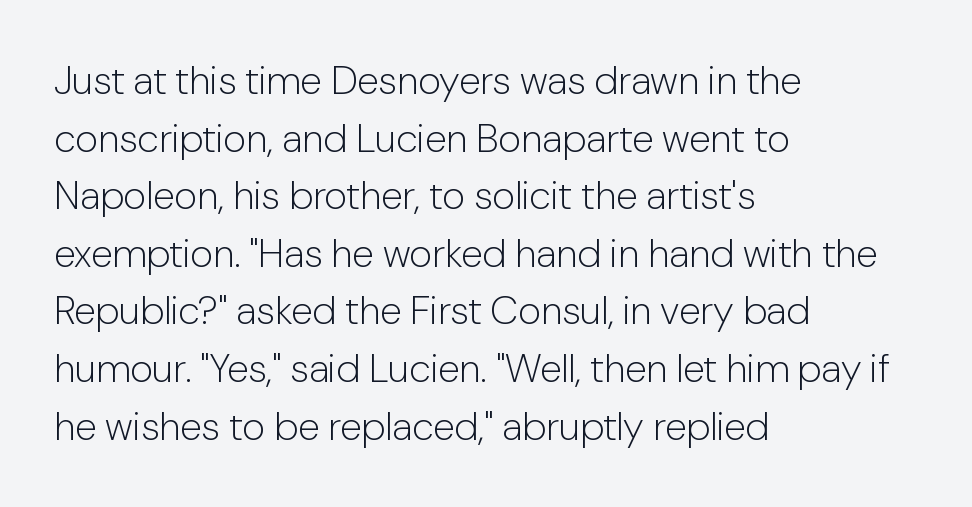
The image shows 40 px light sans-serif type, upright; set left-aligned, normal line spacing (1.44x), normal letter spacing, not underlined; low stroke contrast and a medium x-height.
